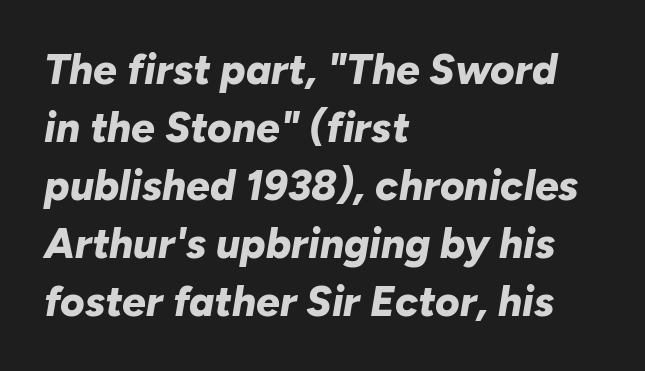
The image shows 42 px bold type, italic (leaning right); set left-aligned, normal line spacing (1.38x), normal letter spacing, not underlined; low stroke contrast and a medium x-height.
